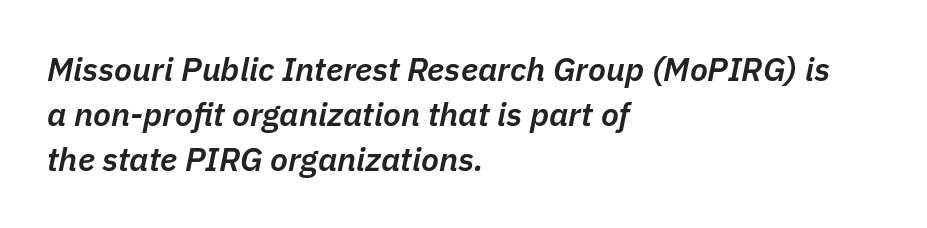
{"italic": "yes", "lean": "right", "slant_degrees": 11, "bold": "semi", "weight": "semibold", "width": "normal", "stroke_contrast": "low", "x_height": "medium", "monospaced": "no", "underline": "no", "align": "left", "line_spacing": "normal", "line_spacing_ratio": 1.36, "letter_spacing": "normal", "letter_spacing_em": 0.0, "glyph_px": 33}
